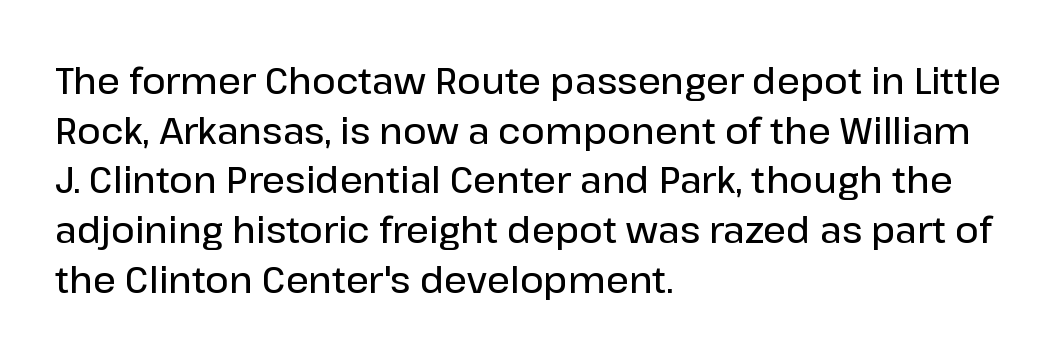
{"serif": "no", "italic": "no", "bold": "semi", "weight": "semibold", "width": "normal", "stroke_contrast": "low", "x_height": "medium", "monospaced": "no", "underline": "no", "align": "left", "line_spacing": "normal", "line_spacing_ratio": 1.38, "letter_spacing": "normal", "letter_spacing_em": 0.0, "glyph_px": 36}
